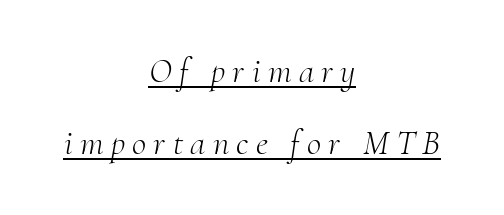
{"serif": "yes", "italic": "yes", "lean": "right", "slant_degrees": 10, "bold": "no", "weight": "light", "width": "normal", "stroke_contrast": "medium", "x_height": "small", "monospaced": "no", "underline": "yes", "align": "center", "line_spacing": "loose", "line_spacing_ratio": 2.07, "letter_spacing": "wide", "letter_spacing_em": 0.21, "glyph_px": 35}
